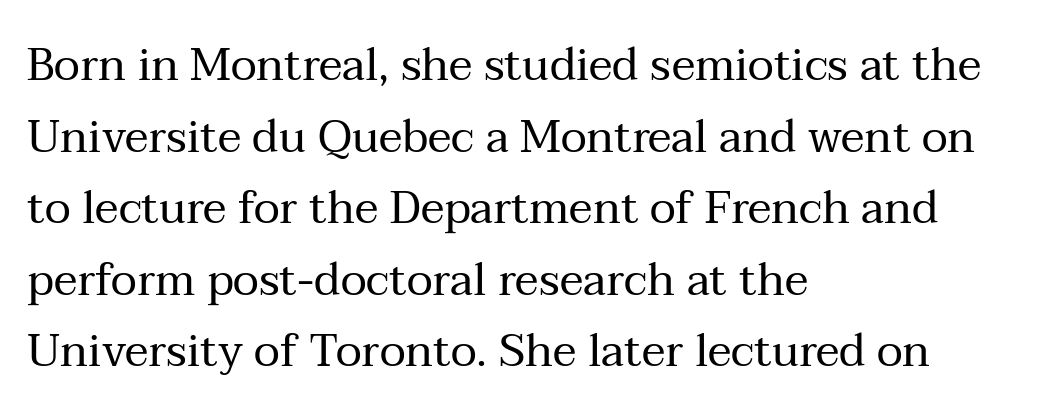
Classification — serif. The passage shown stacks its lines at a standard gap. Stems here are at most as thick as an everyday book face. Does extra space separate the letters? No, they use regular spacing. Unlike italic type, these characters show no tilt at all. These lines stack with their left ends in a neat column.
